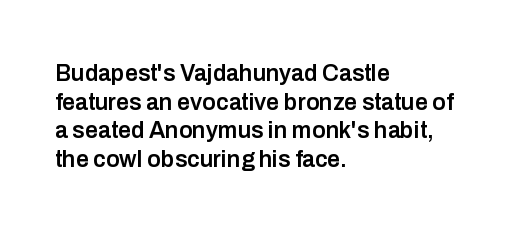
Q: Is the text bold? A: Semi-bold.
Q: Is the text italic (slanted)? A: No, it is upright.
Q: Is the text underlined? A: No.
Q: How is the paragraph aligned? A: Left-aligned.
Q: Is the spacing between letters normal or unusually wide? A: Normal.
Q: Is the spacing between lines tight, normal or loose? A: Normal.
